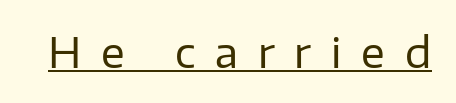
The image shows 41 px regular-weight sans-serif type, upright; set unusually wide letter spacing (+0.48 em), underlined; low stroke contrast and a medium x-height.
